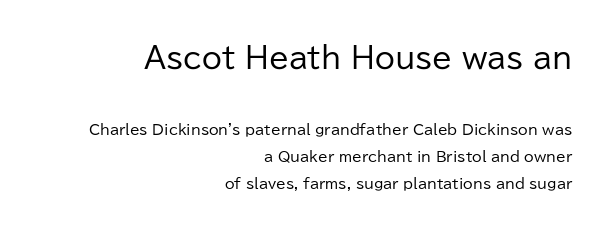
Q: Is the text bold? A: No.
Q: Is the text italic (slanted)? A: No, it is upright.
Q: Is the typeface a serif or a sans-serif typeface? A: Sans-serif.
Q: Is the text underlined? A: No.
Q: How is the paragraph aligned? A: Right-aligned.
Q: Is the spacing between letters normal or unusually wide? A: Normal.
Q: Is the spacing between lines tight, normal or loose? A: Loose.
Q: Which block of text is set in a larger size, the first (top) or the second (bottom)? A: The first (top) one.
Q: Width (condensed, normal, or wide)? A: Normal.
Q: Stroke contrast? A: Low.
Q: x-height? A: Medium.
Q: Monospaced? A: No.
